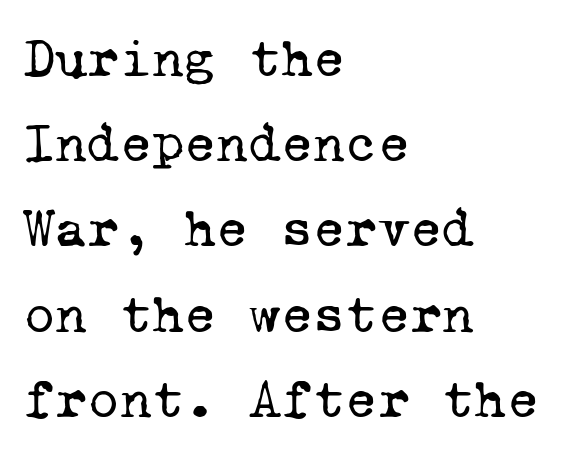
The baseline area is clear. This sample keeps an unexceptional amount of space between lines. The strokes carry an ordinary text weight at most. These lines are composed in type with serifs. All the whitespace from short lines collects on the right. Each letter, wide or thin by design, is forced into the same width here.
